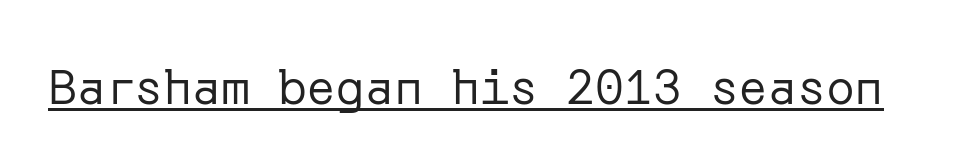
The image shows 48 px regular-weight sans-serif type, upright; set normal letter spacing, underlined; low stroke contrast and a medium x-height.
